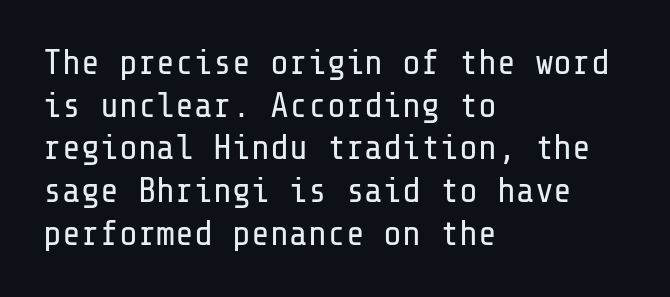
{"serif": "no", "italic": "no", "bold": "no", "weight": "regular", "width": "normal", "stroke_contrast": "low", "x_height": "medium", "underline": "no", "align": "left", "line_spacing_ratio": 1.22, "letter_spacing": "normal", "letter_spacing_em": 0.0, "glyph_px": 35}
